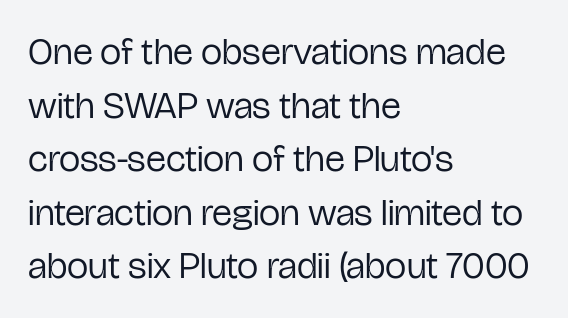
Q: Is the text bold? A: No.
Q: Is the text italic (slanted)? A: No, it is upright.
Q: Is the typeface a serif or a sans-serif typeface? A: Sans-serif.
Q: Is the text underlined? A: No.
Q: How is the paragraph aligned? A: Left-aligned.
Q: Is the spacing between letters normal or unusually wide? A: Normal.
Q: Is the spacing between lines tight, normal or loose? A: Normal.
Q: Width (condensed, normal, or wide)? A: Condensed.
Q: Stroke contrast? A: Low.
Q: x-height? A: Medium.
Q: Monospaced? A: No.
